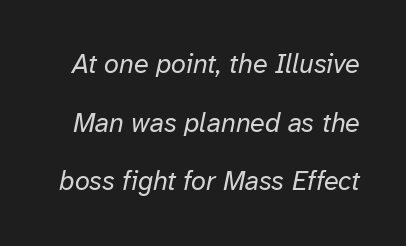
The image shows 27 px text type, italic (leaning right); set loose line spacing (2.17x), normal letter spacing, not underlined.
